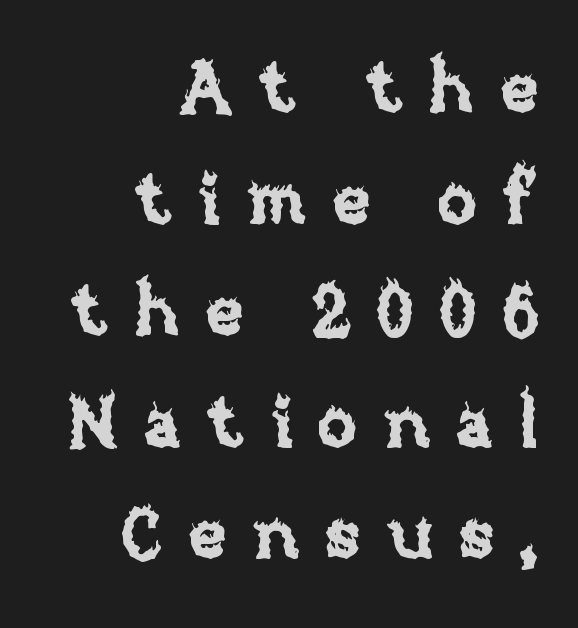
{"italic": "no", "width": "normal", "stroke_contrast": "low", "x_height": "large", "monospaced": "no", "underline": "no", "align": "right", "line_spacing": "normal", "line_spacing_ratio": 1.55, "letter_spacing": "wide", "letter_spacing_em": 0.35, "glyph_px": 72}
